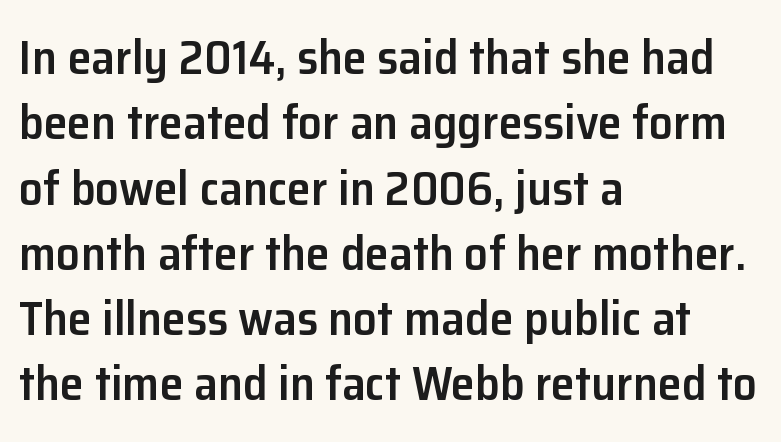
How are the letters spaced? Ordinarily, with no added tracking. It's the straight-up-and-down kind of type. Spacing verdict: proportional, widths tailored to each character. Bare-footed words on every line. These lines are set flush left with a ragged right edge.
